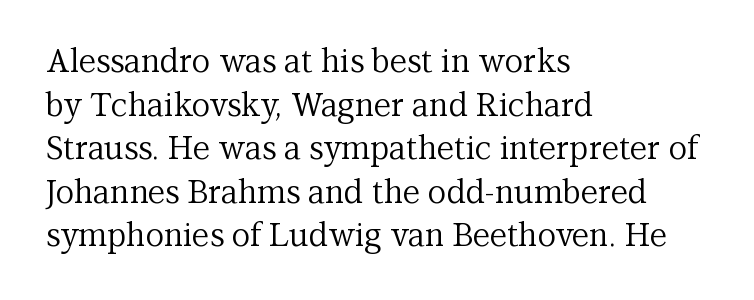
{"serif": "yes", "italic": "no", "bold": "no", "weight": "regular", "width": "normal", "stroke_contrast": "medium", "x_height": "medium", "monospaced": "no", "underline": "no", "align": "left", "line_spacing": "normal", "line_spacing_ratio": 1.36, "letter_spacing": "normal", "letter_spacing_em": 0.0, "glyph_px": 32}
